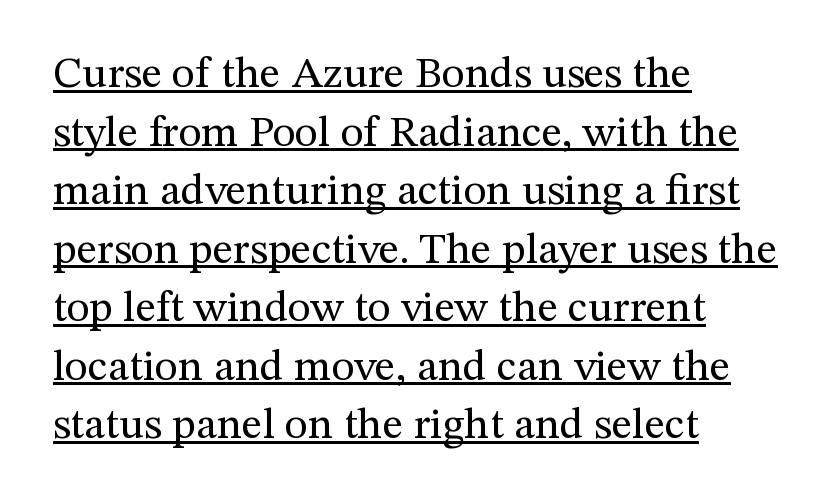
Q: Is the text bold? A: No.
Q: Is the text italic (slanted)? A: No, it is upright.
Q: Is the typeface a serif or a sans-serif typeface? A: Serif.
Q: Is the text underlined? A: Yes.
Q: How is the paragraph aligned? A: Left-aligned.
Q: Is the spacing between letters normal or unusually wide? A: Normal.
Q: Is the spacing between lines tight, normal or loose? A: Normal.
Q: Width (condensed, normal, or wide)? A: Normal.
Q: Stroke contrast? A: Medium.
Q: x-height? A: Medium.
Q: Monospaced? A: No.
